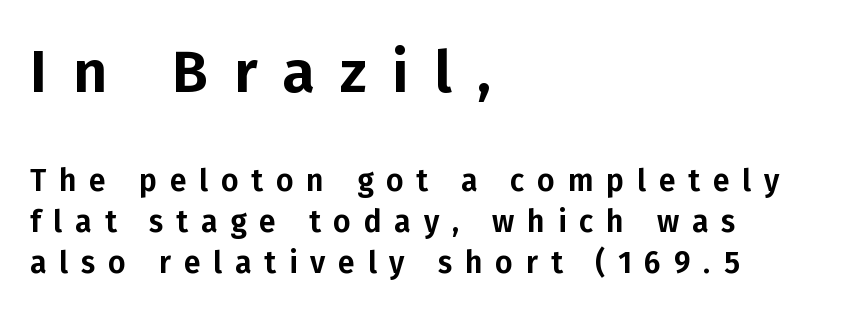
The image shows 59 px sans-serif type, upright; set left-aligned, normal line spacing (1.38x), unusually wide letter spacing (+0.43 em), not underlined; the first (top) block is 1.97x larger; low stroke contrast and a medium x-height.
